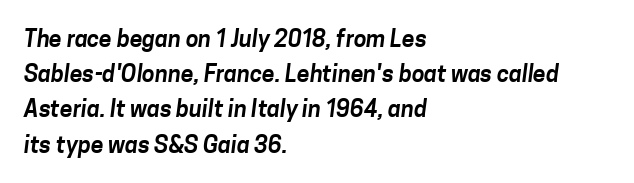
The rendering keeps characters at their native spacing. The zone under the glyphs is completely vacant. Teacher's note: observe the even left margin — that is flush-left alignment. Baseline-to-baseline distance is the conventional proportion of letter height.
